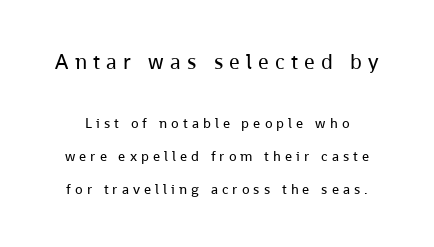
Q: Is the text bold? A: No.
Q: Is the text italic (slanted)? A: No, it is upright.
Q: Is the text underlined? A: No.
Q: Is the spacing between letters normal or unusually wide? A: Unusually wide.
Q: Is the spacing between lines tight, normal or loose? A: Loose.
Q: Which block of text is set in a larger size, the first (top) or the second (bottom)? A: The first (top) one.
